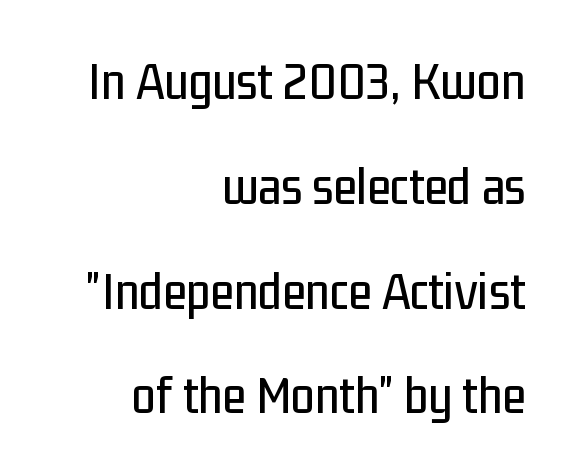
{"serif": "no", "italic": "no", "width": "condensed", "stroke_contrast": "low", "x_height": "medium", "monospaced": "no", "underline": "no", "align": "right", "line_spacing": "loose", "line_spacing_ratio": 1.94, "letter_spacing": "normal", "letter_spacing_em": 0.0, "glyph_px": 54}
